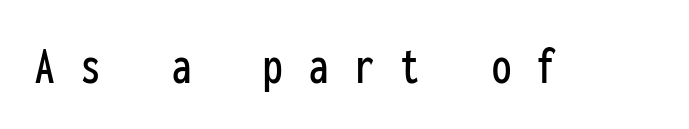
The face used here is monospaced, like something from a code editor. The letters stand straight up with perfectly vertical stems. The space beneath each line is pristine and unruled. The tracking reads as deliberately expanded to a designer's eye. A typesetter would label this face a sans.
